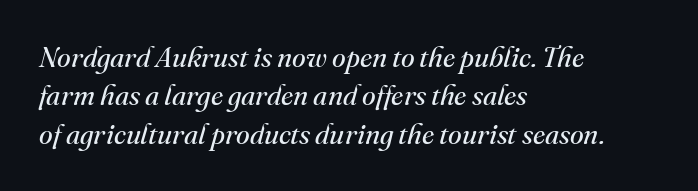
Q: Is the text bold? A: No.
Q: Is the text italic (slanted)? A: Yes, it leans right by about 16 degrees.
Q: Is the typeface a serif or a sans-serif typeface? A: Serif.
Q: Is the text underlined? A: No.
Q: How is the paragraph aligned? A: Left-aligned.
Q: Is the spacing between letters normal or unusually wide? A: Normal.
Q: Is the spacing between lines tight, normal or loose? A: Normal.
Q: Width (condensed, normal, or wide)? A: Normal.
Q: Stroke contrast? A: Medium.
Q: x-height? A: Small.
Q: Monospaced? A: No.
